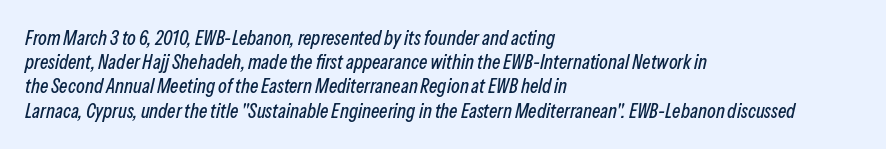
Q: Is the text italic (slanted)? A: Yes, it leans right by about 13 degrees.
Q: Is the text underlined? A: No.
Q: How is the paragraph aligned? A: Left-aligned.
Q: Is the spacing between letters normal or unusually wide? A: Normal.
